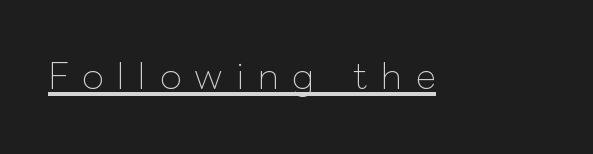
Q: Is the text bold? A: No.
Q: Is the text italic (slanted)? A: No, it is upright.
Q: Is the text underlined? A: Yes.
Q: Is the spacing between letters normal or unusually wide? A: Unusually wide.
Q: Width (condensed, normal, or wide)? A: Normal.
Q: Stroke contrast? A: Low.
Q: x-height? A: Medium.
Q: Monospaced? A: No.
